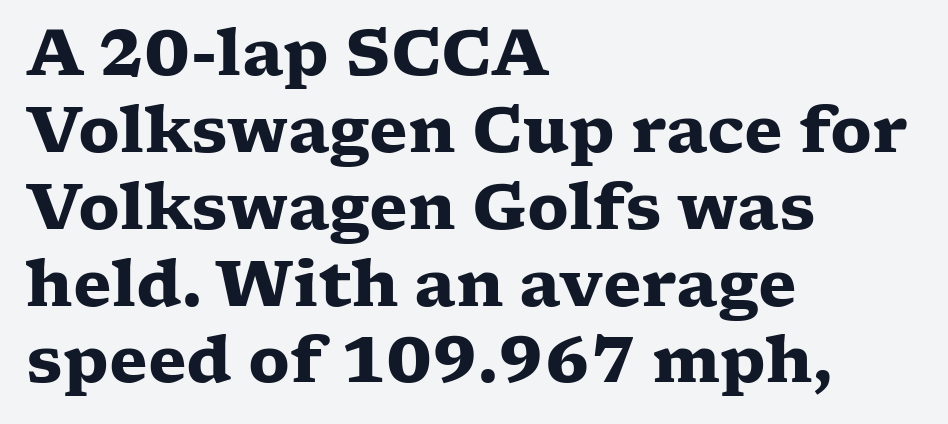
Q: Is the text bold? A: Yes.
Q: Is the text italic (slanted)? A: No, it is upright.
Q: Is the typeface a serif or a sans-serif typeface? A: Serif.
Q: Is the text underlined? A: No.
Q: How is the paragraph aligned? A: Left-aligned.
Q: Is the spacing between letters normal or unusually wide? A: Normal.
Q: Width (condensed, normal, or wide)? A: Wide.
Q: Stroke contrast? A: Low.
Q: x-height? A: Medium.
Q: Monospaced? A: No.
